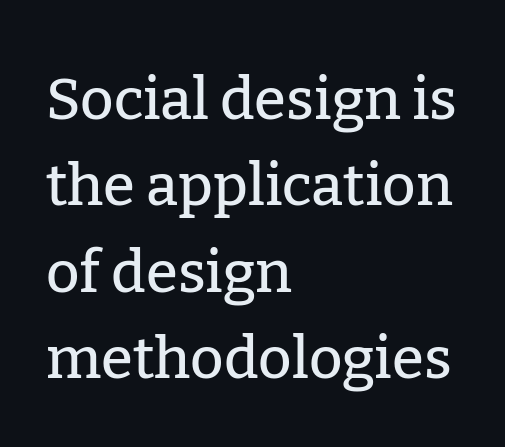
Q: Is the text italic (slanted)? A: No, it is upright.
Q: Is the typeface a serif or a sans-serif typeface? A: Serif.
Q: Is the text underlined? A: No.
Q: How is the paragraph aligned? A: Left-aligned.
Q: Is the spacing between letters normal or unusually wide? A: Normal.
Q: Is the spacing between lines tight, normal or loose? A: Normal.
Q: Width (condensed, normal, or wide)? A: Normal.
Q: Stroke contrast? A: Low.
Q: x-height? A: Medium.
Q: Monospaced? A: No.
